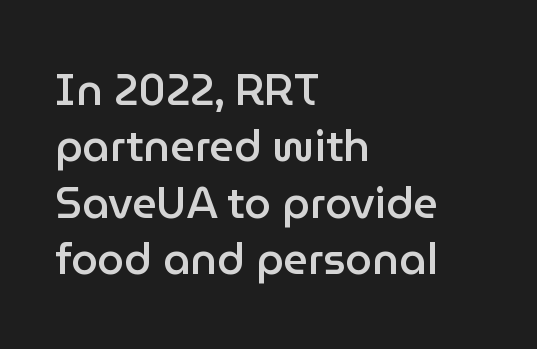
Q: Is the text bold? A: Semi-bold.
Q: Is the text italic (slanted)? A: No, it is upright.
Q: Is the typeface a serif or a sans-serif typeface? A: Sans-serif.
Q: Is the text underlined? A: No.
Q: How is the paragraph aligned? A: Left-aligned.
Q: Is the spacing between letters normal or unusually wide? A: Normal.
Q: Is the spacing between lines tight, normal or loose? A: Normal.
Q: Width (condensed, normal, or wide)? A: Normal.
Q: Stroke contrast? A: Low.
Q: x-height? A: Medium.
Q: Monospaced? A: No.
